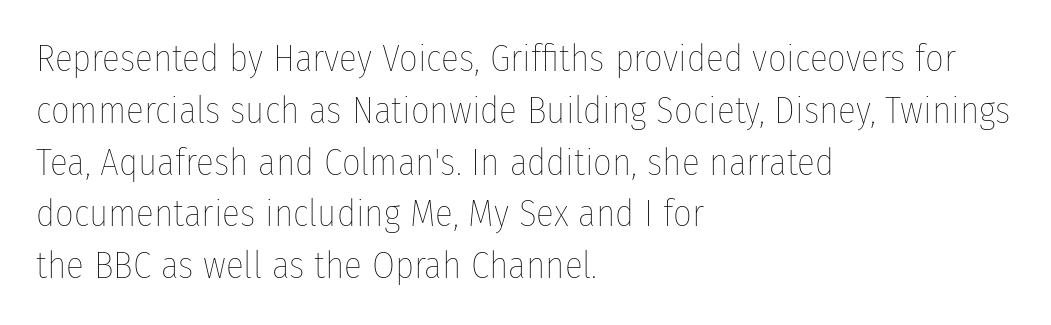
Q: Is the text bold? A: No.
Q: Is the text italic (slanted)? A: No, it is upright.
Q: Is the text underlined? A: No.
Q: How is the paragraph aligned? A: Left-aligned.
Q: Is the spacing between letters normal or unusually wide? A: Normal.
Q: Is the spacing between lines tight, normal or loose? A: Normal.
Q: Width (condensed, normal, or wide)? A: Condensed.
Q: Stroke contrast? A: Low.
Q: x-height? A: Medium.
Q: Monospaced? A: No.
